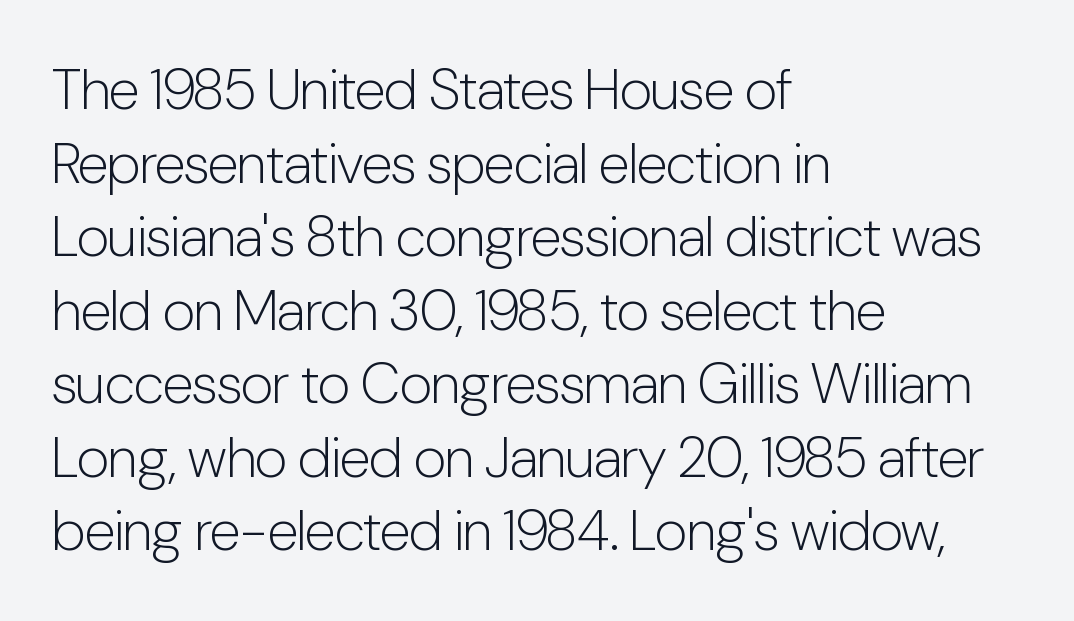
{"serif": "no", "italic": "no", "bold": "no", "weight": "light", "width": "condensed", "stroke_contrast": "low", "x_height": "medium", "monospaced": "no", "underline": "no", "align": "left", "line_spacing": "normal", "line_spacing_ratio": 1.29, "letter_spacing": "normal", "letter_spacing_em": 0.0, "glyph_px": 57}
